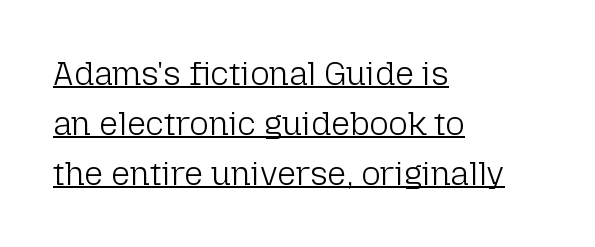
The image shows 33 px light sans-serif type, upright; set left-aligned, normal line spacing (1.51x), normal letter spacing, underlined; low stroke contrast and a medium x-height.
